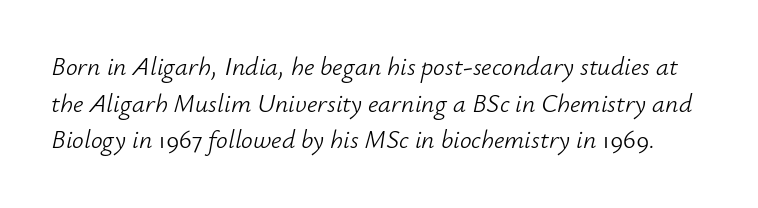
Q: Is the text bold? A: No.
Q: Is the text italic (slanted)? A: Yes, it leans right by about 12 degrees.
Q: Is the text underlined? A: No.
Q: Is the spacing between letters normal or unusually wide? A: Normal.
Q: Is the spacing between lines tight, normal or loose? A: Normal.
